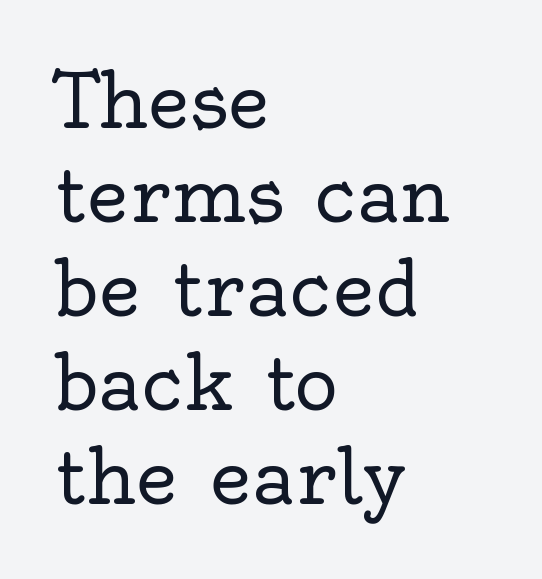
The image shows 74 px regular-weight serif type, upright; set left-aligned, normal line spacing (1.27x), normal letter spacing, not underlined; a small x-height.
